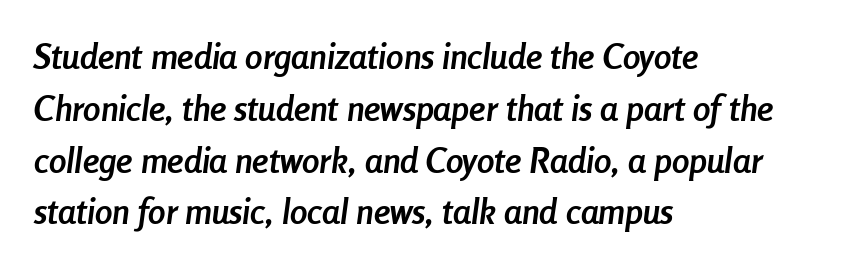
{"italic": "yes", "lean": "right", "slant_degrees": 8, "bold": "yes", "weight": "semibold", "width": "condensed", "stroke_contrast": "low", "x_height": "medium", "monospaced": "no", "underline": "no", "align": "left", "line_spacing": "normal", "line_spacing_ratio": 1.48, "letter_spacing": "normal", "letter_spacing_em": 0.0, "glyph_px": 35}
